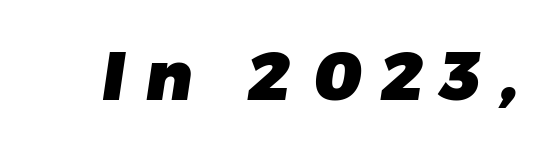
{"serif": "no", "bold": "yes", "weight": "heavy", "width": "normal", "stroke_contrast": "low", "x_height": "medium", "monospaced": "no", "underline": "no", "letter_spacing": "wide", "letter_spacing_em": 0.3, "glyph_px": 69}
